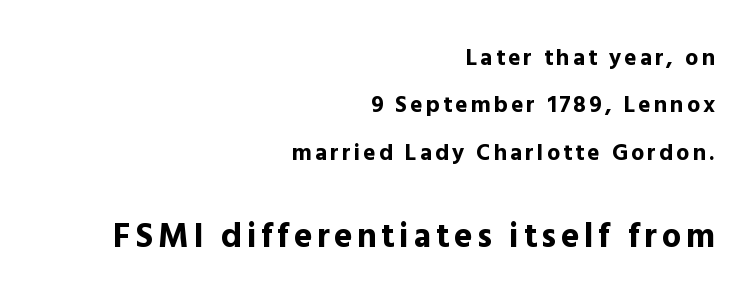
{"serif": "no", "italic": "no", "bold": "yes", "weight": "bold", "width": "normal", "x_height": "medium", "monospaced": "no", "underline": "no", "align": "right", "line_spacing": "loose", "line_spacing_ratio": 2.06, "larger_block": "second", "size_ratio": 1.48, "glyph_px": 34}
